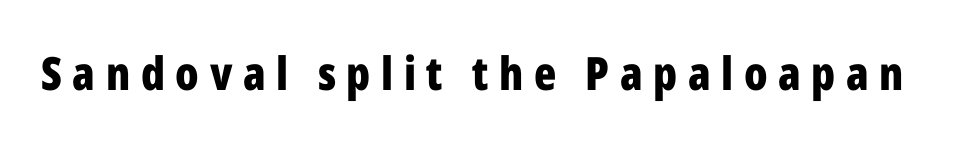
The image shows 46 px bold, condensed sans-serif type, upright; set unusually wide letter spacing (+0.23 em), not underlined; low stroke contrast and a medium x-height.
